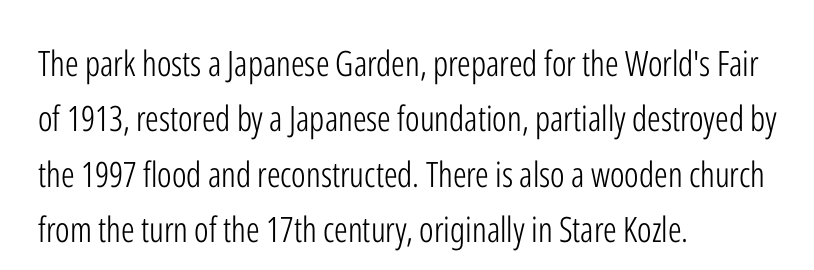
{"serif": "no", "italic": "no", "bold": "no", "weight": "light", "width": "condensed", "stroke_contrast": "low", "x_height": "medium", "monospaced": "no", "underline": "no", "align": "left", "line_spacing": "normal", "line_spacing_ratio": 1.58, "letter_spacing": "normal", "letter_spacing_em": 0.0, "glyph_px": 35}
